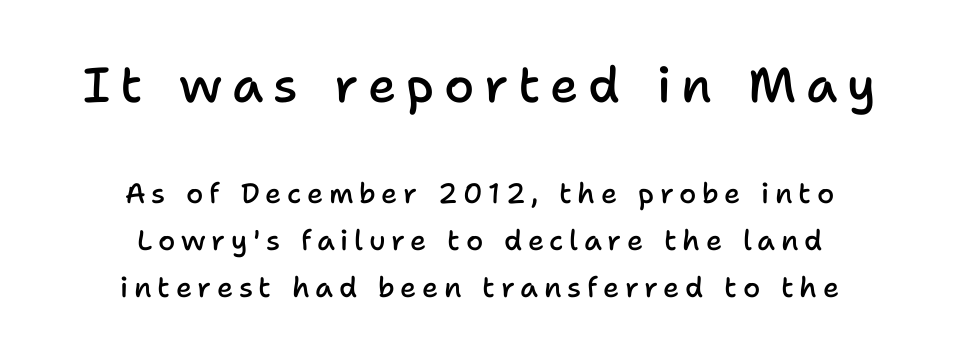
Line starts and ends both wander, symmetrically. The rendering inserts visible extra space after every character. Emphasis by weight is partial: semibold. Evenly set lines give the paragraph a standard silhouette. The glyphs are unaccompanied by any horizontal stroke below them.
